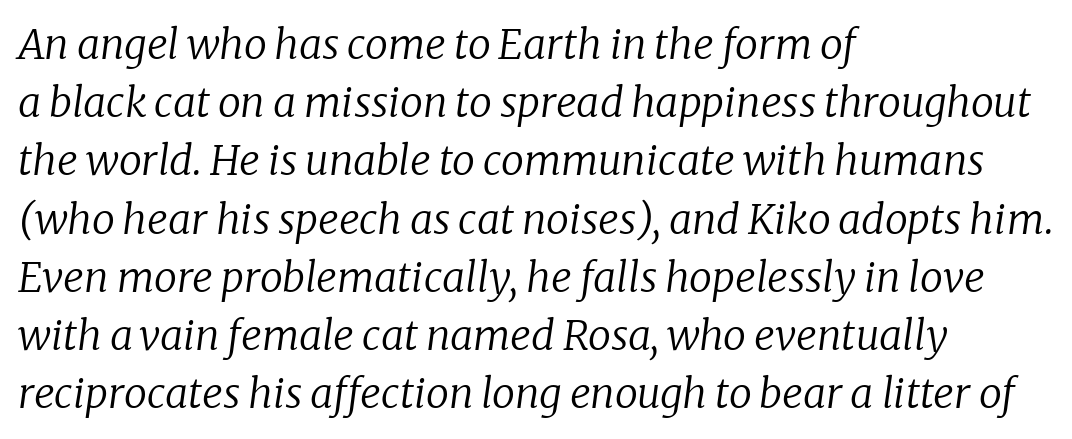
{"serif": "yes", "italic": "yes", "lean": "right", "slant_degrees": 8, "bold": "no", "weight": "regular", "width": "normal", "stroke_contrast": "low", "x_height": "medium", "monospaced": "no", "underline": "no", "align": "left", "line_spacing": "normal", "line_spacing_ratio": 1.42, "letter_spacing": "normal", "letter_spacing_em": 0.0, "glyph_px": 41}
